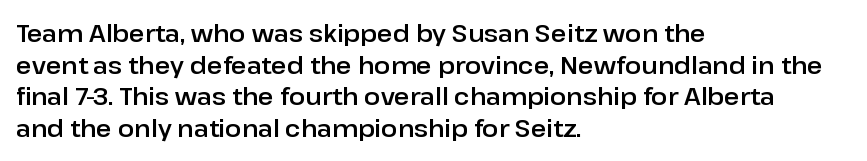
Q: Is the text italic (slanted)? A: No, it is upright.
Q: Is the text underlined? A: No.
Q: How is the paragraph aligned? A: Left-aligned.
Q: Is the spacing between letters normal or unusually wide? A: Normal.
Q: Is the spacing between lines tight, normal or loose? A: Normal.
